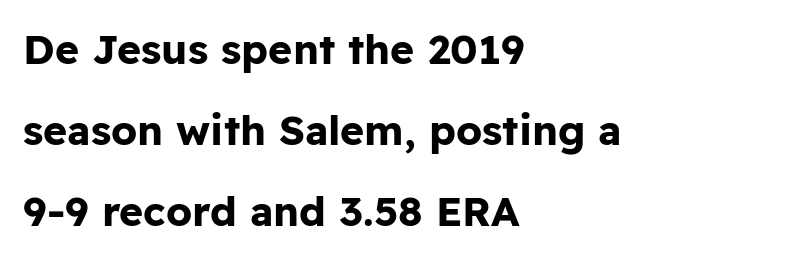
The image shows 41 px bold sans-serif type, upright; set left-aligned, loose line spacing (1.97x), normal letter spacing, not underlined; low stroke contrast and a medium x-height.
